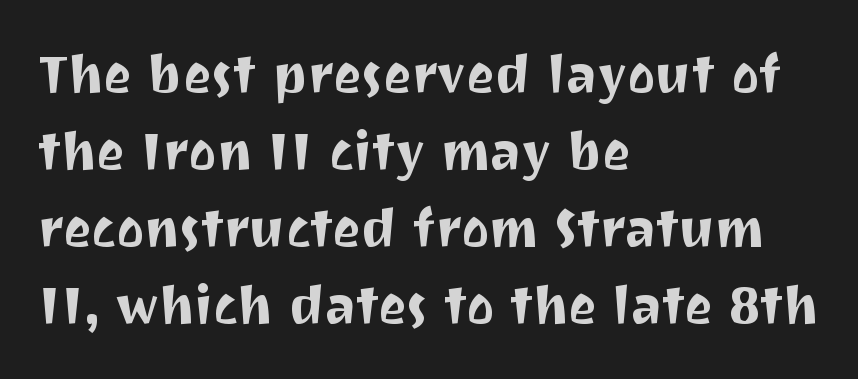
The image shows 53 px sans-serif type, upright; set left-aligned, normal line spacing (1.45x), normal letter spacing, not underlined; medium stroke contrast and a medium x-height.
